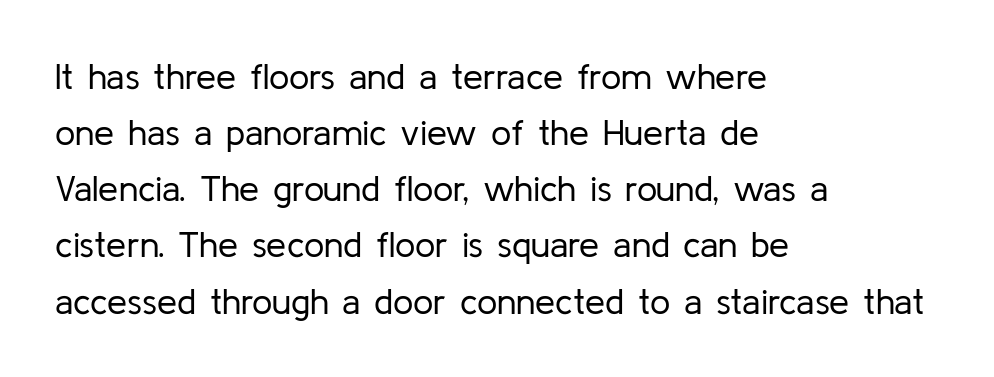
{"serif": "no", "italic": "no", "bold": "no", "weight": "regular", "width": "normal", "stroke_contrast": "low", "x_height": "medium", "monospaced": "no", "underline": "no", "align": "left", "line_spacing": "normal", "line_spacing_ratio": 1.56, "letter_spacing": "normal", "letter_spacing_em": 0.0, "glyph_px": 36}
